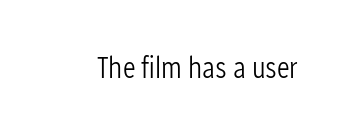
{"serif": "no", "italic": "no", "bold": "no", "weight": "light", "width": "condensed", "stroke_contrast": "low", "x_height": "medium", "monospaced": "no", "underline": "no", "letter_spacing": "normal", "letter_spacing_em": 0.0, "glyph_px": 30}
